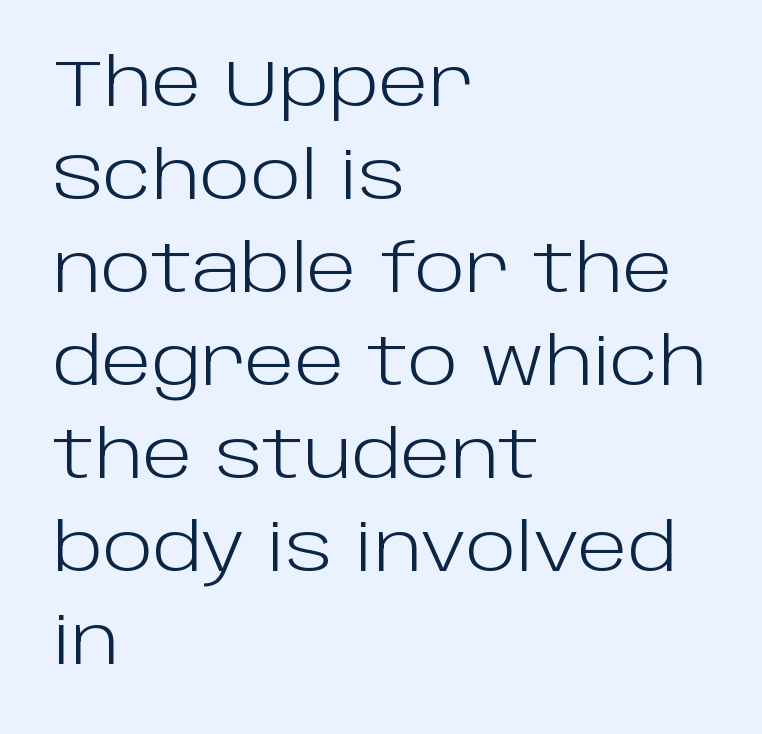
The image shows 66 px light sans-serif type, upright; set left-aligned, normal line spacing (1.41x), normal letter spacing, not underlined; low stroke contrast and a large x-height.
